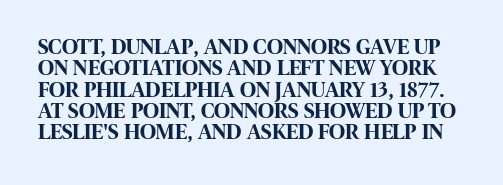
The image shows 22 px bold type, upright; set tight line spacing (0.97x), normal letter spacing, not underlined.
